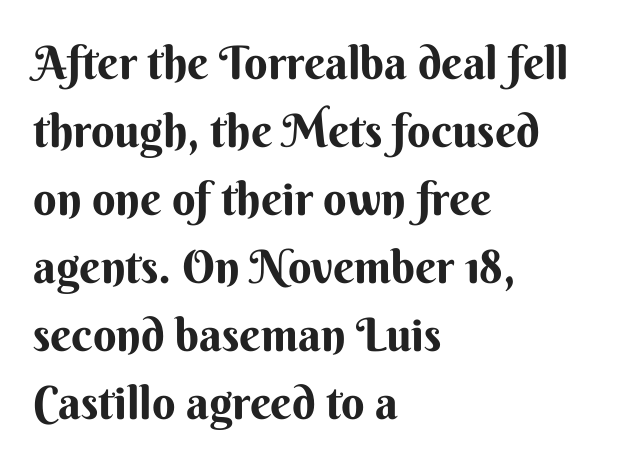
Compared with a centered layout, this one pins lines to the left instead. The passage shown is not underscored anywhere. When letters stand straight like this, we call the style roman or upright. Typographically, this falls in the sans-serif category. Reading down the column, the eye jumps a familiar distance to each next line. This rendering leaves character spacing at its baseline value.
